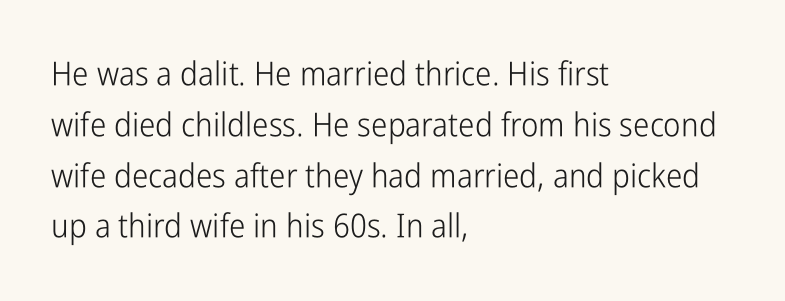
{"serif": "no", "italic": "no", "bold": "no", "weight": "light", "width": "condensed", "stroke_contrast": "low", "x_height": "medium", "monospaced": "no", "underline": "no", "align": "left", "line_spacing": "normal", "line_spacing_ratio": 1.54, "letter_spacing": "normal", "letter_spacing_em": 0.0, "glyph_px": 33}
